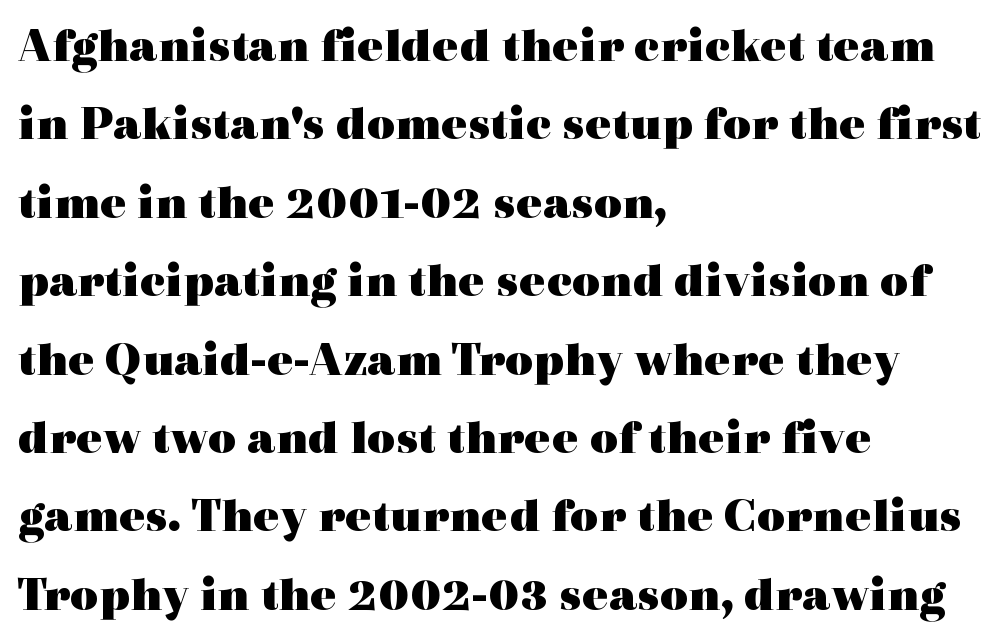
{"serif": "yes", "italic": "no", "bold": "yes", "weight": "heavy", "width": "wide", "x_height": "medium", "monospaced": "no", "underline": "no", "align": "left", "line_spacing": "normal", "line_spacing_ratio": 1.6, "letter_spacing": "normal", "letter_spacing_em": 0.0, "glyph_px": 49}
